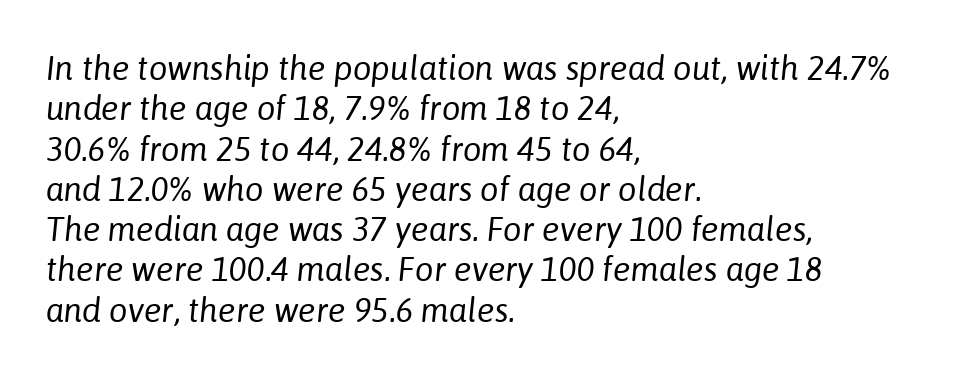
The image shows 33 px regular-weight type, italic (leaning right); set left-aligned, line spacing 1.22x, normal letter spacing, not underlined; low stroke contrast and a medium x-height.
